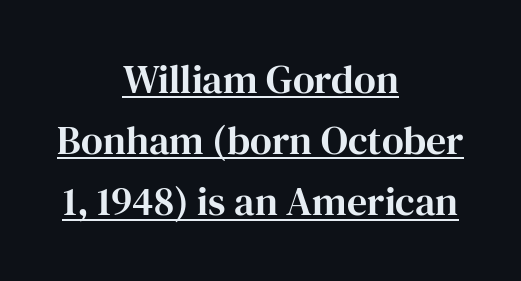
The image shows 40 px serif type, upright; set centered, normal line spacing (1.53x), normal letter spacing, underlined; high stroke contrast and a medium x-height.
